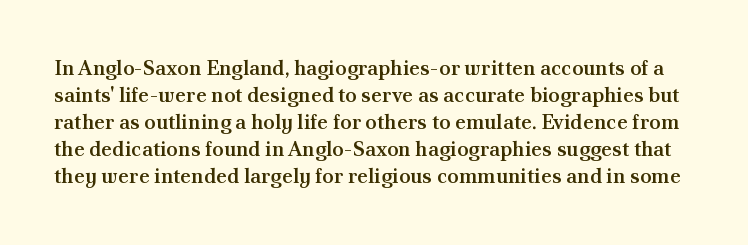
Q: Is the text bold? A: Semi-bold.
Q: Is the text italic (slanted)? A: No, it is upright.
Q: Is the text underlined? A: No.
Q: Is the spacing between letters normal or unusually wide? A: Normal.
Q: Is the spacing between lines tight, normal or loose? A: Normal.
